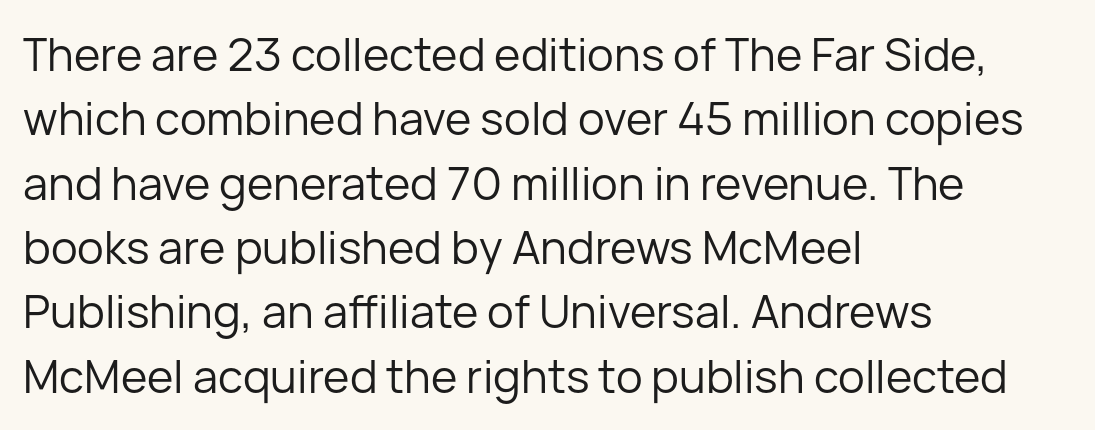
The strip under each line holds only bare page. A typesetter would call this leading conventional body-copy spacing. Reading down the block, your eye returns to a fixed left position each line. The typography opts for an upright posture over an oblique one. The tracking reads as untouched default to a designer's eye.
